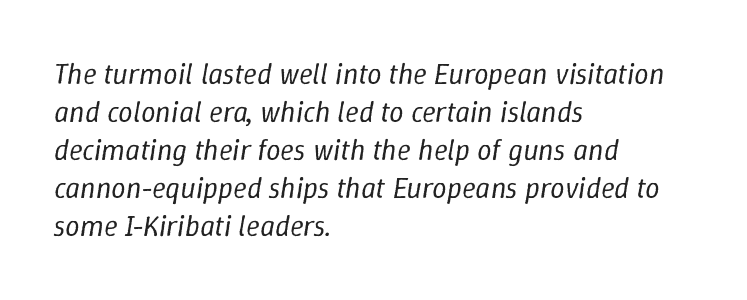
{"italic": "yes", "lean": "right", "slant_degrees": 9, "bold": "no", "weight": "regular", "width": "normal", "stroke_contrast": "low", "x_height": "medium", "monospaced": "no", "underline": "no", "align": "left", "line_spacing": "normal", "line_spacing_ratio": 1.31, "letter_spacing": "normal", "letter_spacing_em": 0.0, "glyph_px": 29}
